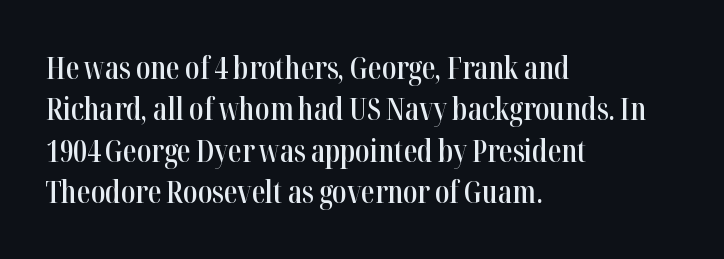
{"serif": "yes", "italic": "no", "bold": "semi", "weight": "semibold", "width": "condensed", "stroke_contrast": "high", "x_height": "medium", "monospaced": "no", "underline": "no", "align": "left", "line_spacing": "normal", "line_spacing_ratio": 1.38, "letter_spacing": "normal", "letter_spacing_em": 0.0, "glyph_px": 30}
